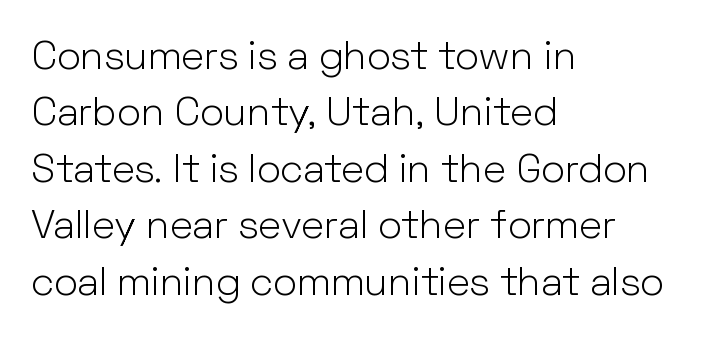
Baseline-to-baseline distance is the conventional proportion of letter height. Inter-character spacing is left at the font's built-in metrics. The letters look calm and open, with moderate or lighter stems. Spacing verdict: proportional, widths tailored to each character. Typographically, this falls in the sans-serif category. Where is the straight margin? On the left.
